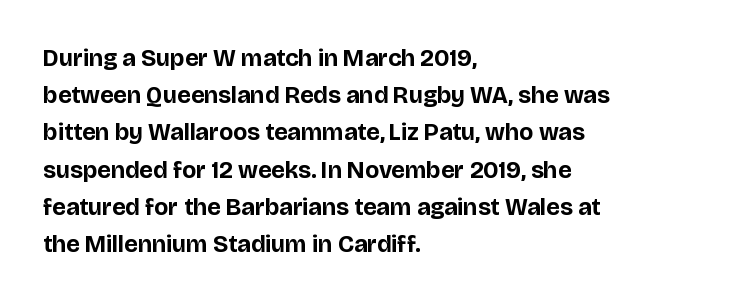
{"italic": "no", "bold": "yes", "underline": "no", "align": "left", "line_spacing": "normal", "line_spacing_ratio": 1.55, "letter_spacing": "normal", "letter_spacing_em": 0.0, "glyph_px": 24}
